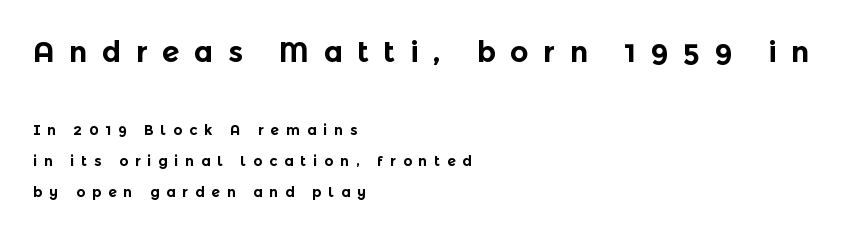
{"serif": "no", "italic": "no", "bold": "yes", "weight": "bold", "width": "normal", "x_height": "medium", "monospaced": "no", "underline": "no", "align": "left", "line_spacing": "loose", "line_spacing_ratio": 2.23, "letter_spacing": "wide", "letter_spacing_em": 0.49, "larger_block": "first", "size_ratio": 2.07, "glyph_px": 29}
